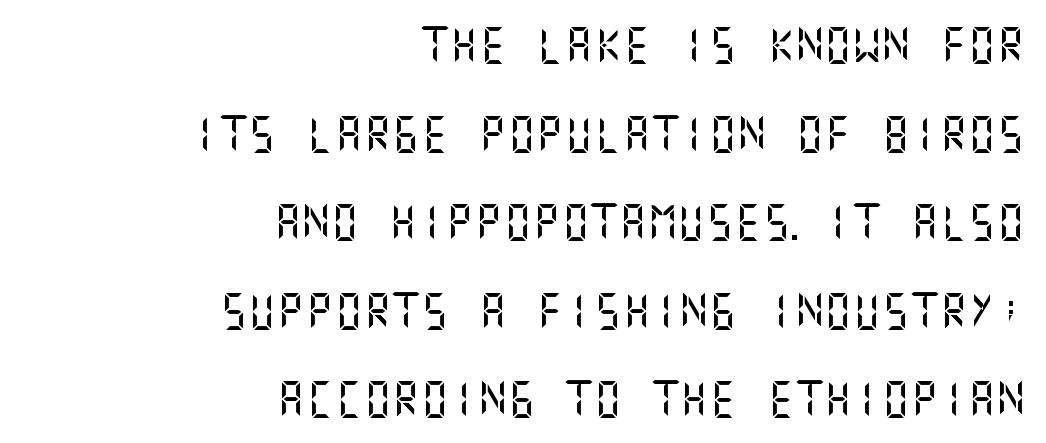
Q: Is the text italic (slanted)? A: No, it is upright.
Q: Is the typeface a serif or a sans-serif typeface? A: Sans-serif.
Q: Is the text underlined? A: No.
Q: How is the paragraph aligned? A: Right-aligned.
Q: Is the spacing between letters normal or unusually wide? A: Normal.
Q: Is the spacing between lines tight, normal or loose? A: Loose.
Q: Width (condensed, normal, or wide)? A: Normal.
Q: Stroke contrast? A: Medium.
Q: x-height? A: Large.
